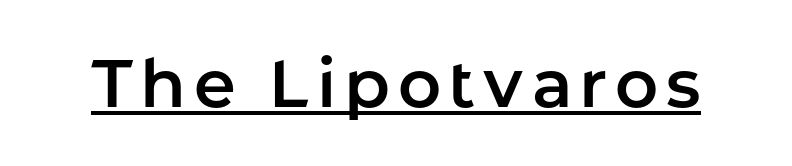
Q: Is the text italic (slanted)? A: No, it is upright.
Q: Is the typeface a serif or a sans-serif typeface? A: Sans-serif.
Q: Is the text underlined? A: Yes.
Q: Width (condensed, normal, or wide)? A: Normal.
Q: Stroke contrast? A: Low.
Q: x-height? A: Medium.
Q: Monospaced? A: No.
